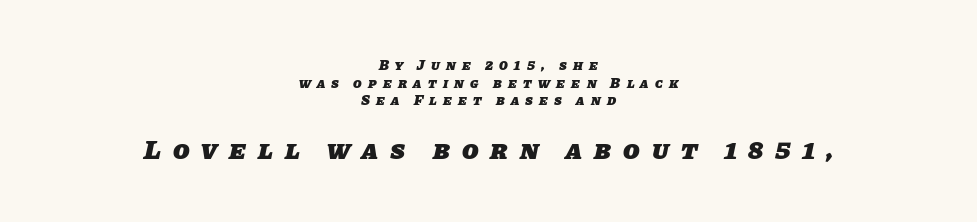
Q: Is the text bold? A: Yes.
Q: Is the text underlined? A: No.
Q: How is the paragraph aligned? A: Centered.
Q: Is the spacing between letters normal or unusually wide? A: Unusually wide.
Q: Is the spacing between lines tight, normal or loose? A: Normal.
Q: Which block of text is set in a larger size, the first (top) or the second (bottom)? A: The second (bottom) one.
